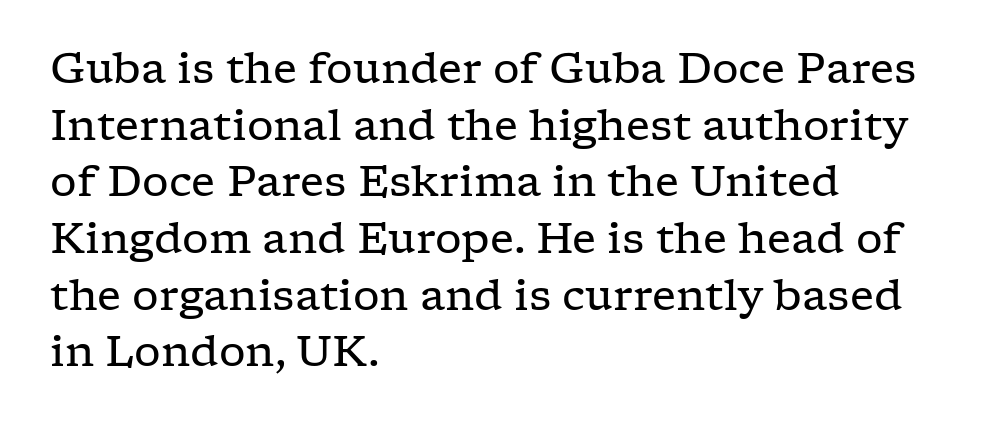
{"serif": "yes", "italic": "no", "bold": "no", "weight": "regular", "width": "wide", "stroke_contrast": "low", "x_height": "medium", "monospaced": "no", "underline": "no", "align": "left", "line_spacing": "normal", "line_spacing_ratio": 1.35, "letter_spacing": "normal", "letter_spacing_em": 0.0, "glyph_px": 42}
